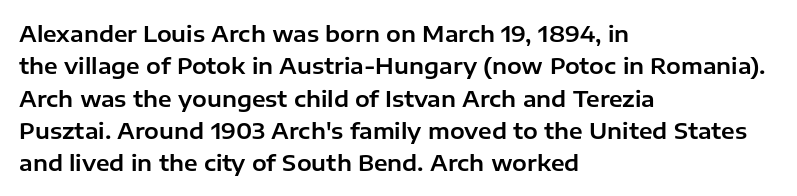
{"italic": "no", "underline": "no", "align": "left", "line_spacing": "normal", "line_spacing_ratio": 1.47, "letter_spacing": "normal", "letter_spacing_em": 0.0, "glyph_px": 22}
